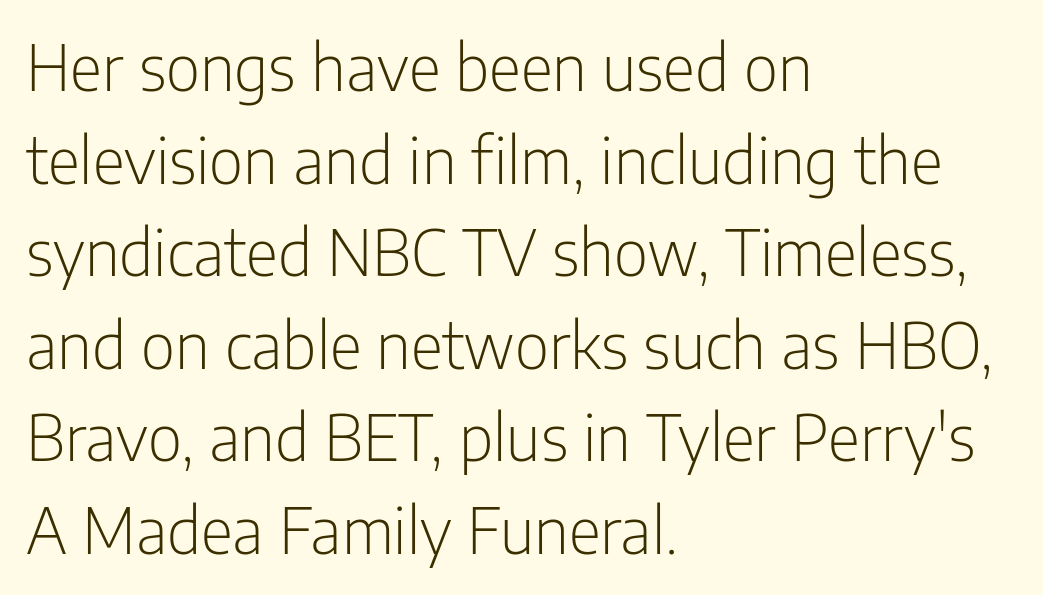
{"serif": "no", "italic": "no", "bold": "no", "weight": "light", "width": "condensed", "stroke_contrast": "low", "x_height": "medium", "monospaced": "no", "underline": "no", "align": "left", "line_spacing": "normal", "line_spacing_ratio": 1.47, "letter_spacing": "normal", "letter_spacing_em": 0.0, "glyph_px": 63}
